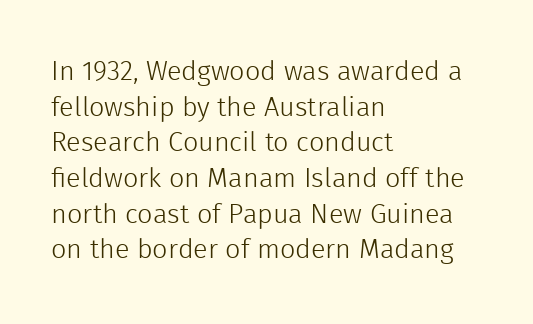
Q: Is the text bold? A: No.
Q: Is the text italic (slanted)? A: No, it is upright.
Q: Is the text underlined? A: No.
Q: How is the paragraph aligned? A: Left-aligned.
Q: Is the spacing between letters normal or unusually wide? A: Normal.
Q: Is the spacing between lines tight, normal or loose? A: Normal.
